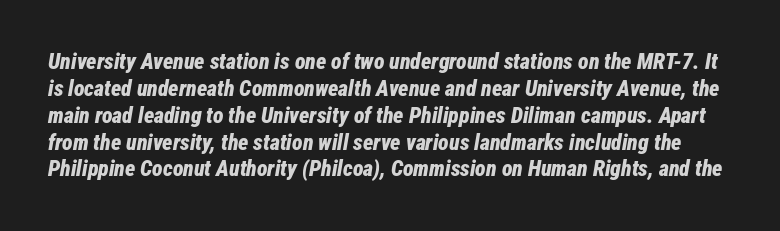
The image shows 22 px bold type, italic (leaning right); set line spacing 1.22x, normal letter spacing, not underlined.
